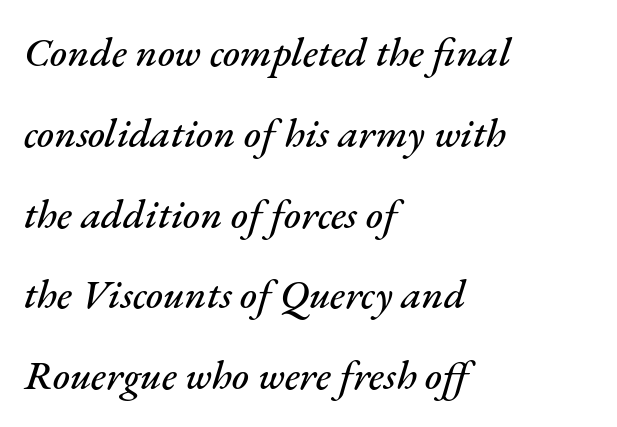
Q: Is the text italic (slanted)? A: Yes, it leans right by about 17 degrees.
Q: Is the text underlined? A: No.
Q: How is the paragraph aligned? A: Left-aligned.
Q: Is the spacing between letters normal or unusually wide? A: Normal.
Q: Is the spacing between lines tight, normal or loose? A: Loose.
Q: Width (condensed, normal, or wide)? A: Normal.
Q: Stroke contrast? A: Medium.
Q: x-height? A: Small.
Q: Monospaced? A: No.
